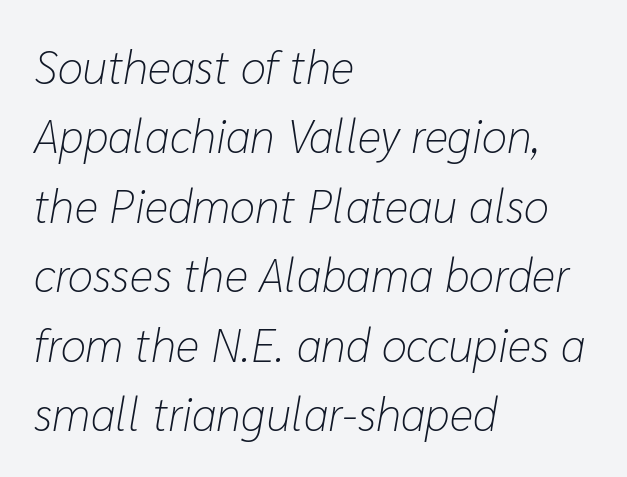
Q: Is the text bold? A: No.
Q: Is the text italic (slanted)? A: Yes, it leans right by about 10 degrees.
Q: Is the text underlined? A: No.
Q: How is the paragraph aligned? A: Left-aligned.
Q: Is the spacing between letters normal or unusually wide? A: Normal.
Q: Is the spacing between lines tight, normal or loose? A: Normal.
Q: Width (condensed, normal, or wide)? A: Normal.
Q: Stroke contrast? A: Low.
Q: x-height? A: Medium.
Q: Monospaced? A: No.
